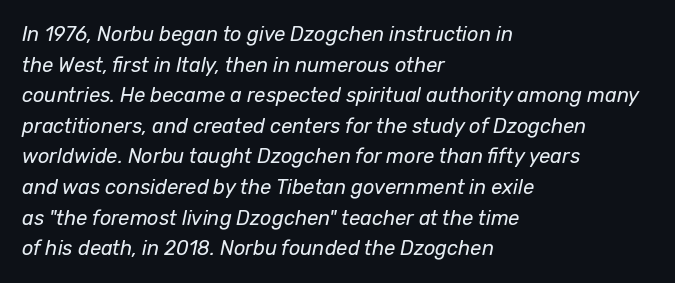
{"italic": "yes", "lean": "right", "slant_degrees": 12, "bold": "no", "underline": "no", "align": "left", "line_spacing": "normal", "line_spacing_ratio": 1.53, "letter_spacing": "normal", "letter_spacing_em": 0.0, "glyph_px": 20}
